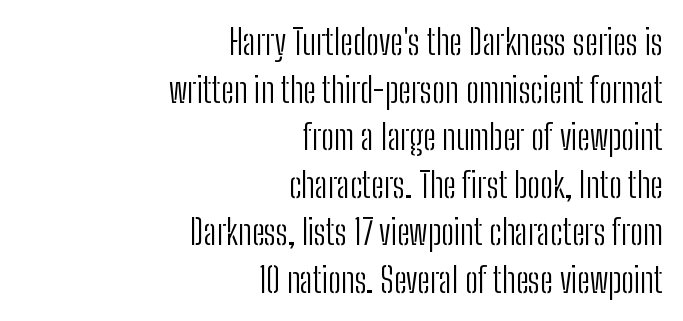
This is roman type, the default non-slanted kind. This rendering features lettering with no underline. Tracking here is standard; glyphs follow each other at the usual distance. Leading: standard. These lines are set flush right with a ragged left edge. A sans-serif font was chosen for this passage.
